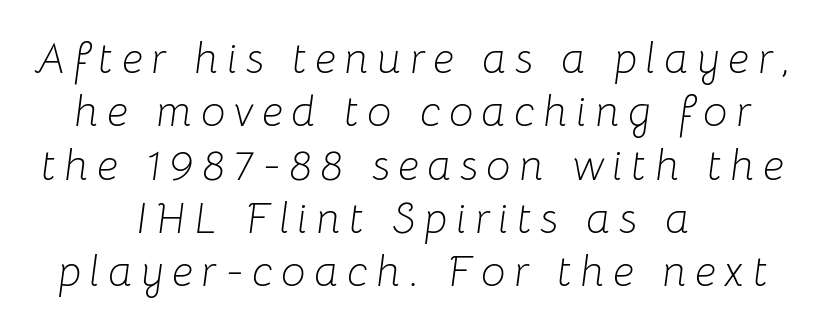
{"italic": "yes", "lean": "right", "slant_degrees": 8, "bold": "no", "weight": "light", "width": "normal", "stroke_contrast": "low", "x_height": "medium", "monospaced": "no", "underline": "no", "align": "center", "line_spacing_ratio": 1.24, "letter_spacing": "wide", "letter_spacing_em": 0.2, "glyph_px": 43}
